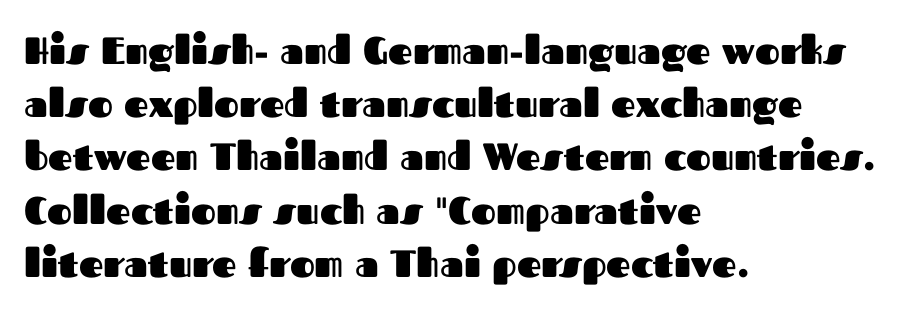
Q: Is the text bold? A: Yes.
Q: Is the text italic (slanted)? A: No, it is upright.
Q: Is the typeface a serif or a sans-serif typeface? A: Sans-serif.
Q: Is the text underlined? A: No.
Q: How is the paragraph aligned? A: Left-aligned.
Q: Is the spacing between letters normal or unusually wide? A: Normal.
Q: Is the spacing between lines tight, normal or loose? A: Normal.
Q: Width (condensed, normal, or wide)? A: Normal.
Q: Stroke contrast? A: Medium.
Q: x-height? A: Medium.
Q: Monospaced? A: No.
